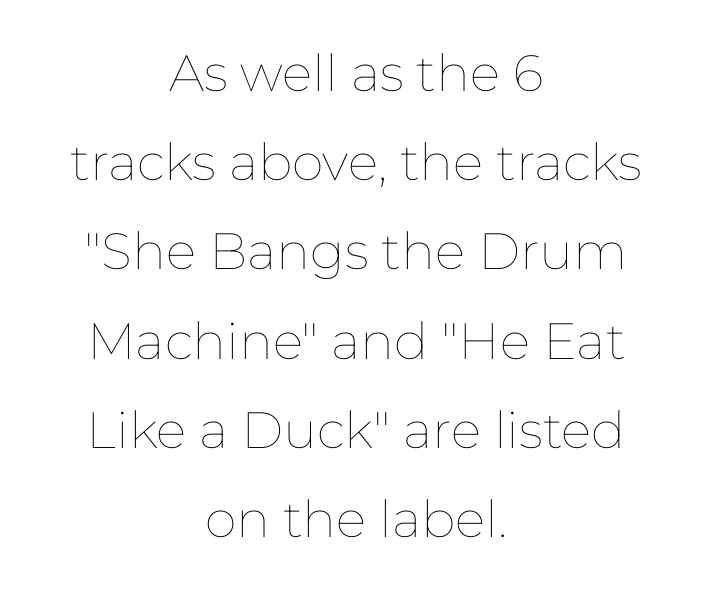
No letter is thick-stroked: the sample isn't bold. A typesetter would call this zero additional tracking. The letters advance in unequal steps, a hallmark of proportional type. The zone under the glyphs is completely vacant.
